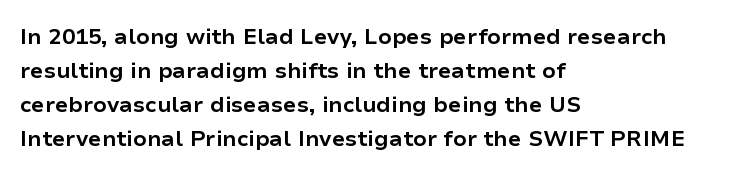
{"italic": "no", "bold": "yes", "underline": "no", "align": "left", "line_spacing": "normal", "line_spacing_ratio": 1.54, "letter_spacing": "normal", "letter_spacing_em": 0.0, "glyph_px": 22}
